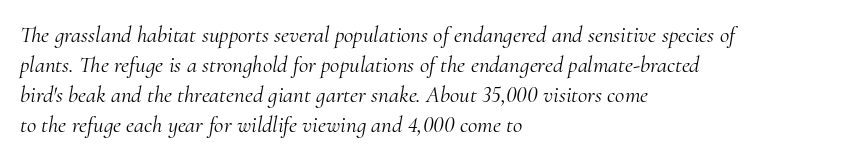
Q: Is the text bold? A: No.
Q: Is the text italic (slanted)? A: Yes, it leans right by about 10 degrees.
Q: Is the text underlined? A: No.
Q: How is the paragraph aligned? A: Left-aligned.
Q: Is the spacing between letters normal or unusually wide? A: Normal.
Q: Is the spacing between lines tight, normal or loose? A: Normal.
